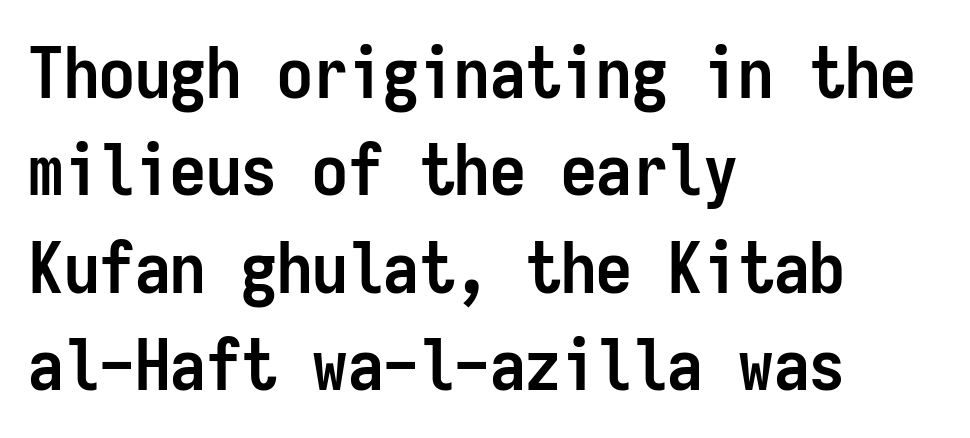
Spacing verdict: monospaced, one width for all characters. Compared with typical body copy, the letter spacing here is the same. Casual observation: everything's shoved over to the left. The line-height multiplier appears to be the usual default. Summary of weight: heavy, a full bold.
